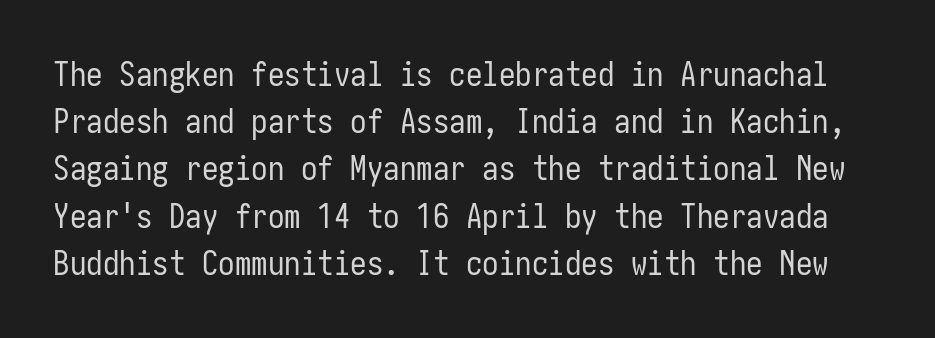
Q: Is the text bold? A: No.
Q: Is the text italic (slanted)? A: No, it is upright.
Q: Is the typeface a serif or a sans-serif typeface? A: Sans-serif.
Q: Is the text underlined? A: No.
Q: Is the spacing between letters normal or unusually wide? A: Normal.
Q: Is the spacing between lines tight, normal or loose? A: Normal.
Q: Width (condensed, normal, or wide)? A: Condensed.
Q: Stroke contrast? A: Low.
Q: x-height? A: Medium.
